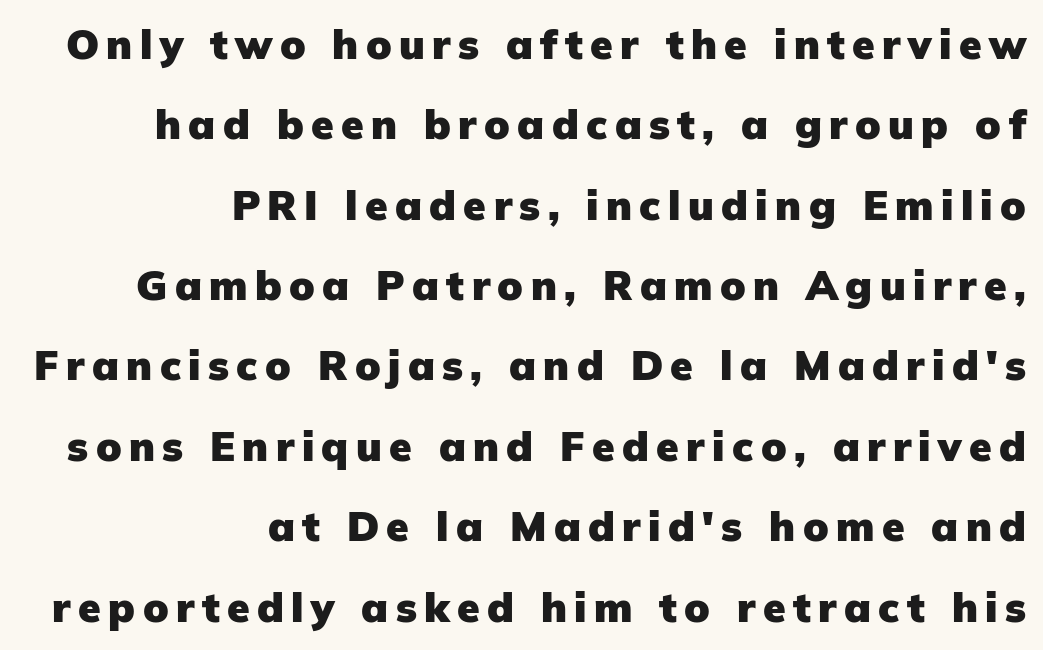
{"serif": "no", "italic": "no", "bold": "yes", "weight": "heavy", "width": "normal", "stroke_contrast": "low", "x_height": "medium", "monospaced": "no", "underline": "no", "align": "right", "line_spacing": "loose", "line_spacing_ratio": 1.96, "glyph_px": 41}
